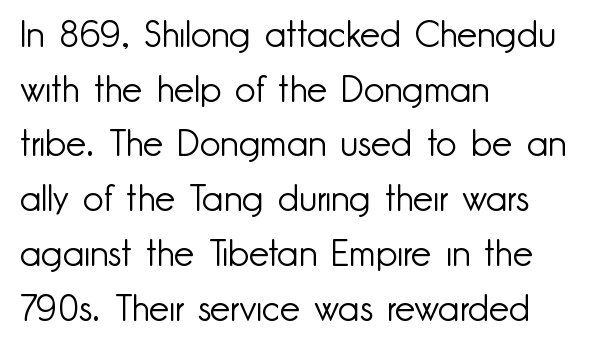
This rendering uses left alignment, leaving the right contour irregular. Standard letterfit; no display-style spreading of the glyphs. Underlining? Definitely not there. The face looks like a standard text weight, possibly lighter.
